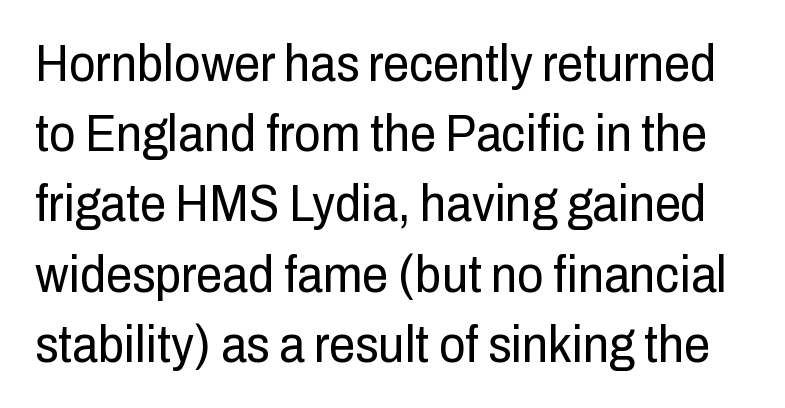
This sample has the flowing, uneven cadence of proportional lettering. No heavy texture on the line: the type isn't bold. Nothing sits at the stroke ends, so this counts as sans-serif. What stands out about the letter spacing? Nothing — it is the standard amount.
